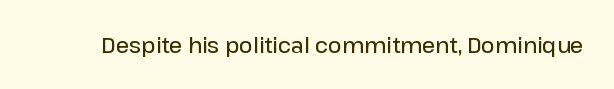
{"italic": "no", "bold": "semi", "underline": "no", "letter_spacing": "normal", "letter_spacing_em": 0.0, "glyph_px": 21}
